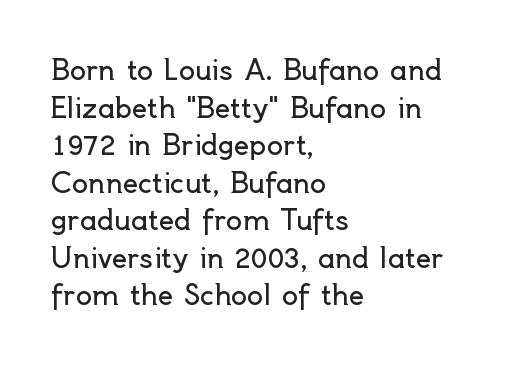
{"italic": "no", "bold": "no", "underline": "no", "align": "left", "line_spacing": "normal", "line_spacing_ratio": 1.39, "letter_spacing": "normal", "letter_spacing_em": 0.0, "glyph_px": 27}
